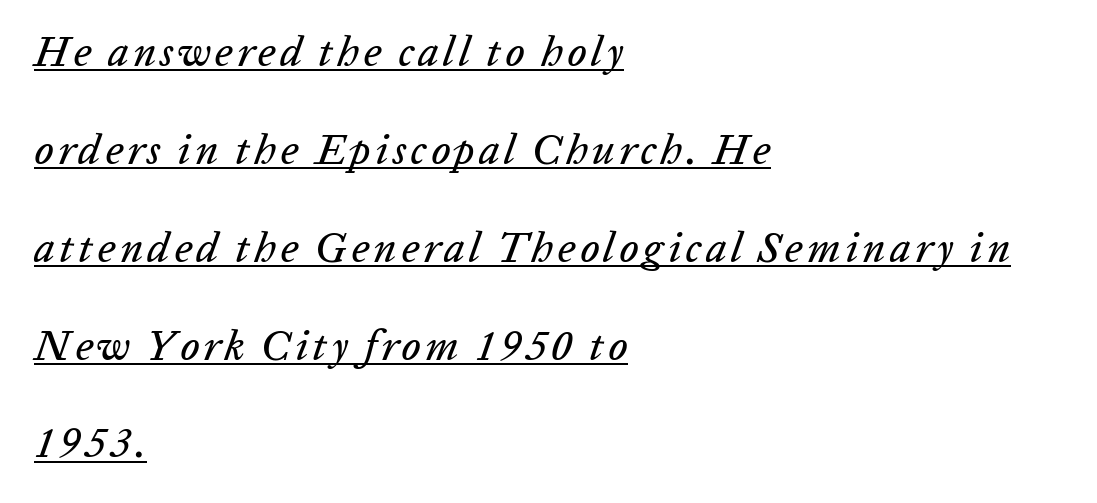
{"italic": "yes", "lean": "right", "slant_degrees": 20, "width": "normal", "stroke_contrast": "low", "x_height": "medium", "monospaced": "no", "underline": "yes", "align": "left", "line_spacing": "loose", "line_spacing_ratio": 2.33, "glyph_px": 42}
